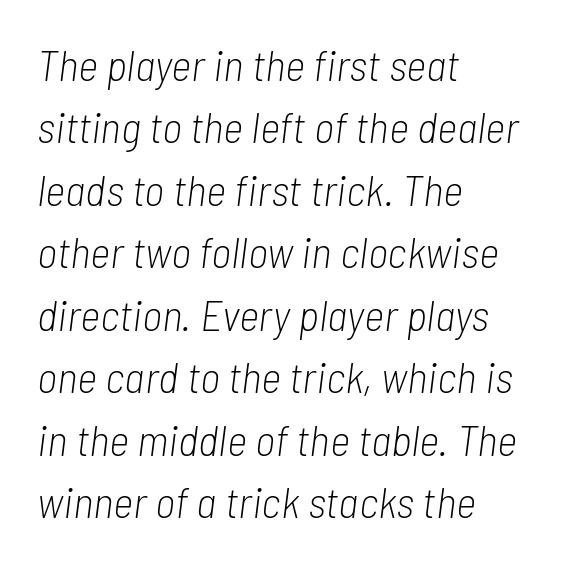
{"italic": "yes", "lean": "right", "slant_degrees": 7, "bold": "no", "weight": "light", "width": "condensed", "stroke_contrast": "low", "x_height": "medium", "monospaced": "no", "underline": "no", "align": "left", "line_spacing": "normal", "line_spacing_ratio": 1.42, "letter_spacing": "normal", "letter_spacing_em": 0.0, "glyph_px": 44}
